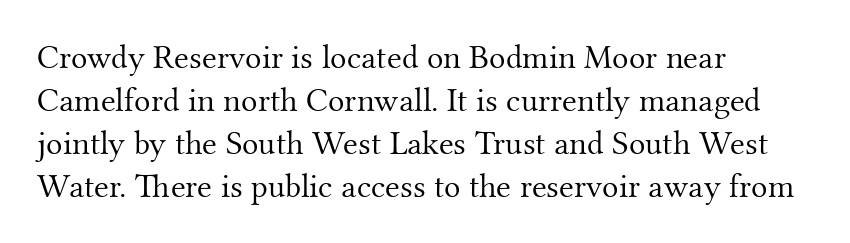
Q: Is the text bold? A: No.
Q: Is the text italic (slanted)? A: No, it is upright.
Q: Is the typeface a serif or a sans-serif typeface? A: Serif.
Q: Is the text underlined? A: No.
Q: How is the paragraph aligned? A: Left-aligned.
Q: Is the spacing between letters normal or unusually wide? A: Normal.
Q: Is the spacing between lines tight, normal or loose? A: Normal.
Q: Width (condensed, normal, or wide)? A: Normal.
Q: Stroke contrast? A: Medium.
Q: x-height? A: Small.
Q: Monospaced? A: No.
